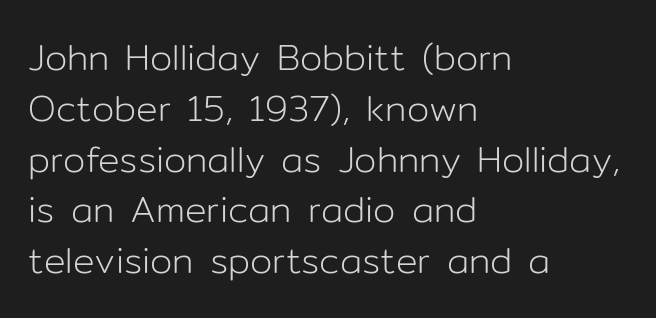
Q: Is the text bold? A: No.
Q: Is the text italic (slanted)? A: No, it is upright.
Q: Is the typeface a serif or a sans-serif typeface? A: Sans-serif.
Q: Is the text underlined? A: No.
Q: How is the paragraph aligned? A: Left-aligned.
Q: Is the spacing between letters normal or unusually wide? A: Normal.
Q: Is the spacing between lines tight, normal or loose? A: Normal.
Q: Width (condensed, normal, or wide)? A: Normal.
Q: Stroke contrast? A: Low.
Q: x-height? A: Medium.
Q: Monospaced? A: No.
